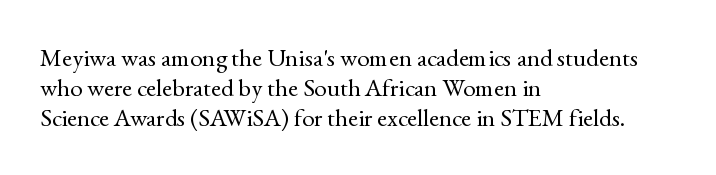
{"italic": "no", "bold": "no", "underline": "no", "align": "left", "line_spacing_ratio": 1.21, "letter_spacing": "normal", "letter_spacing_em": 0.0, "glyph_px": 25}
